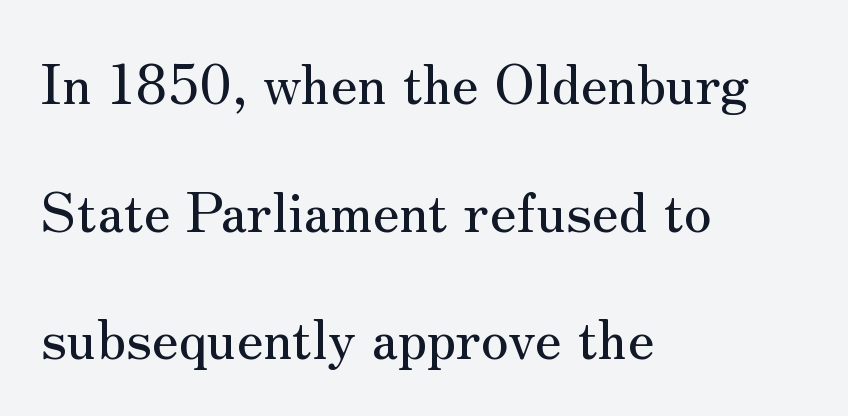
{"serif": "yes", "italic": "no", "width": "normal", "stroke_contrast": "medium", "x_height": "small", "monospaced": "no", "underline": "no", "align": "left", "line_spacing": "loose", "line_spacing_ratio": 2.32, "letter_spacing": "normal", "letter_spacing_em": 0.0, "glyph_px": 55}
